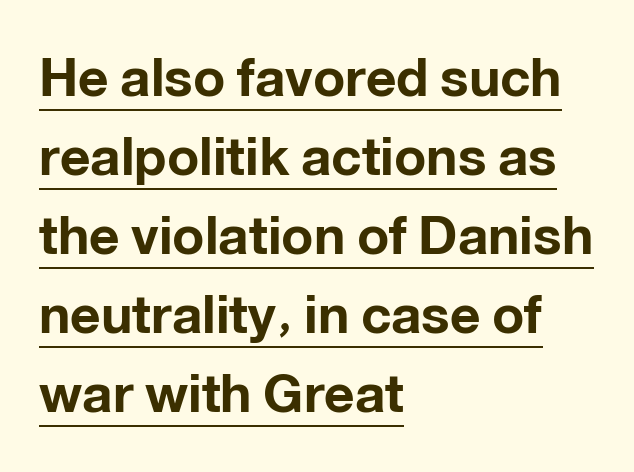
Glance below the letters and you will spot a drawn line. In terms of posture, this sample is upright. The setting favours the left margin, as ordinary paragraphs usually do. Strokes here are thick enough to call this a true bold.
